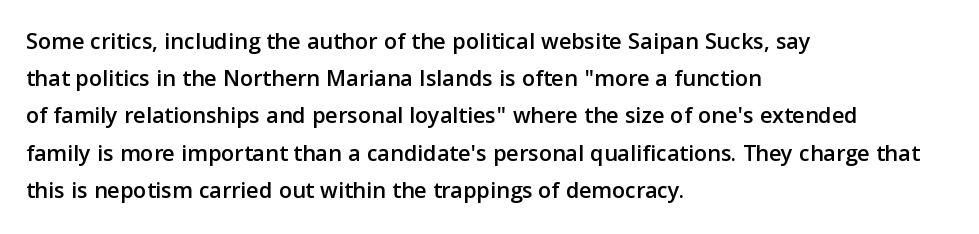
Interline gaps are of average width in this sample. The letters stand upright; this is a roman face. The face used here is rendered with its standard letterfit. Leftover space on each line is placed entirely after the last word. Beneath every word, the page is bare.
